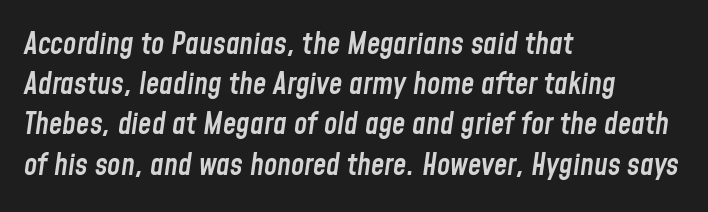
Q: Is the text bold? A: Semi-bold.
Q: Is the text italic (slanted)? A: Yes, it leans right by about 8 degrees.
Q: Is the text underlined? A: No.
Q: How is the paragraph aligned? A: Left-aligned.
Q: Is the spacing between letters normal or unusually wide? A: Normal.
Q: Is the spacing between lines tight, normal or loose? A: Normal.
Q: Width (condensed, normal, or wide)? A: Condensed.
Q: Stroke contrast? A: Low.
Q: x-height? A: Medium.
Q: Monospaced? A: No.
